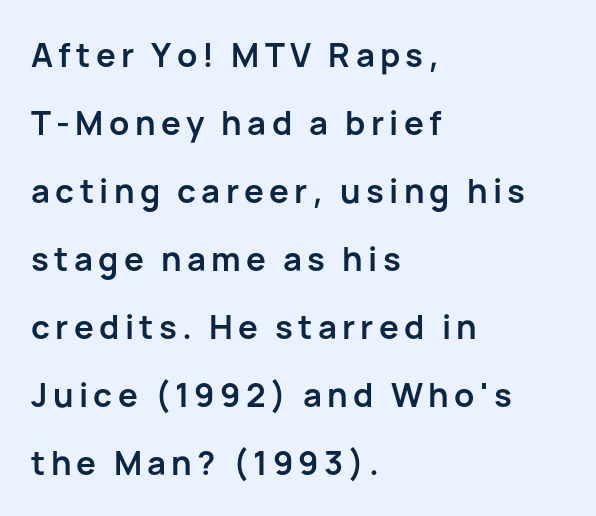
{"serif": "no", "italic": "no", "bold": "yes", "weight": "semibold", "width": "normal", "stroke_contrast": "low", "x_height": "medium", "monospaced": "no", "underline": "no", "align": "left", "line_spacing": "loose", "line_spacing_ratio": 2.06, "glyph_px": 33}
